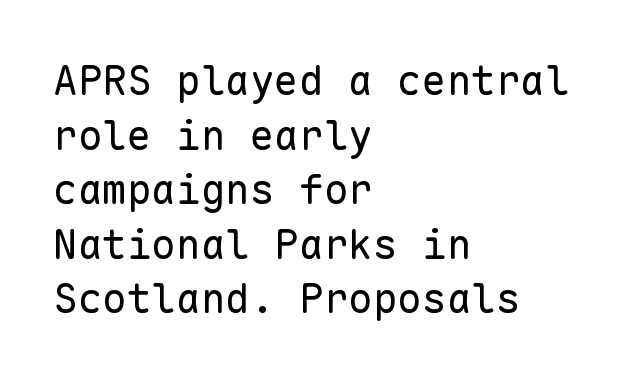
The image shows 41 px regular-weight sans-serif type, upright, monospaced; set left-aligned, normal line spacing (1.33x), normal letter spacing, not underlined; low stroke contrast and a medium x-height.
